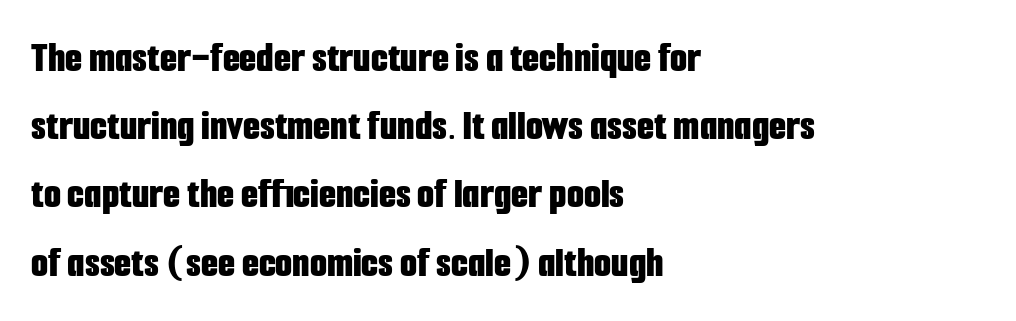
{"serif": "no", "italic": "no", "bold": "yes", "weight": "bold", "width": "condensed", "stroke_contrast": "low", "x_height": "medium", "monospaced": "no", "underline": "no", "align": "left", "line_spacing": "normal", "line_spacing_ratio": 1.55, "letter_spacing": "normal", "letter_spacing_em": 0.0, "glyph_px": 44}
